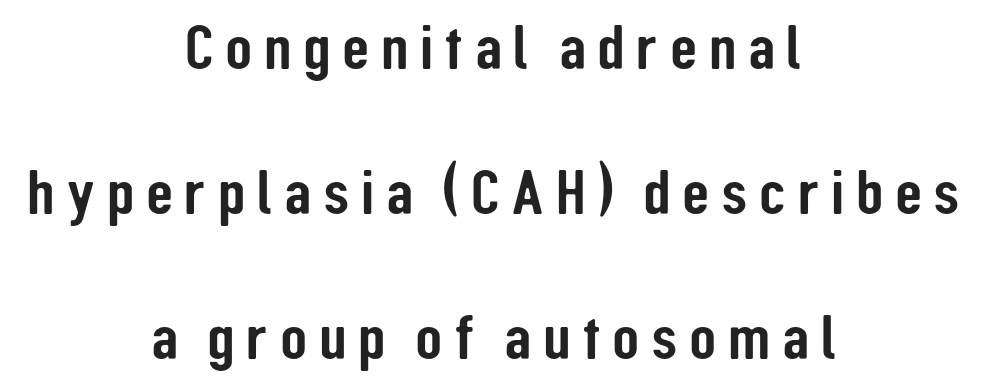
Character widths vary here, with narrow letters taking less room than wide ones. Nope, not italic — everything's standing straight. Check where the strokes stop: nothing finishes them off — pure sans. Beneath every word, the page is bare.
